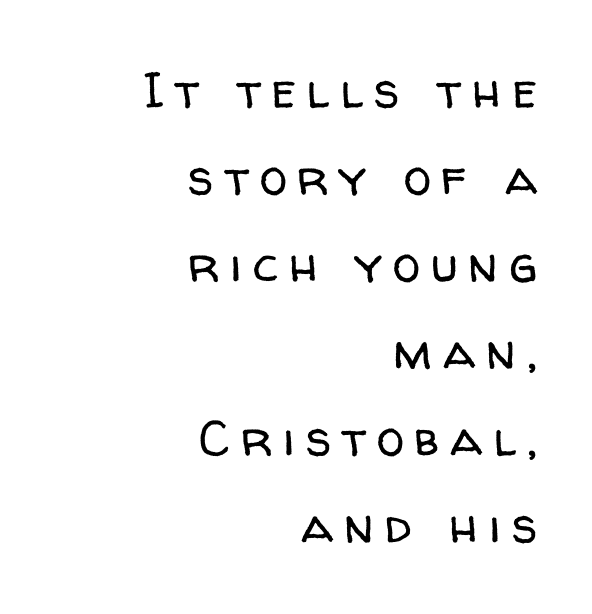
Q: Is the text bold? A: No.
Q: Is the text italic (slanted)? A: No, it is upright.
Q: Is the typeface a serif or a sans-serif typeface? A: Sans-serif.
Q: Is the text underlined? A: No.
Q: How is the paragraph aligned? A: Right-aligned.
Q: Is the spacing between letters normal or unusually wide? A: Unusually wide.
Q: Width (condensed, normal, or wide)? A: Normal.
Q: Stroke contrast? A: Low.
Q: x-height? A: Medium.
Q: Monospaced? A: No.
